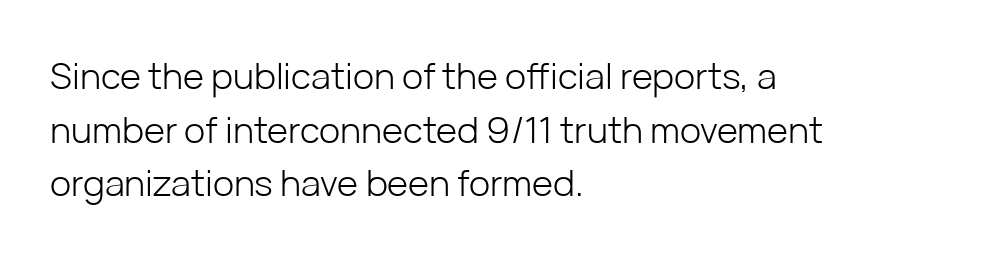
{"serif": "no", "italic": "no", "bold": "no", "weight": "light", "width": "normal", "stroke_contrast": "low", "x_height": "medium", "monospaced": "no", "underline": "no", "align": "left", "line_spacing": "normal", "line_spacing_ratio": 1.49, "letter_spacing": "normal", "letter_spacing_em": 0.0, "glyph_px": 36}
